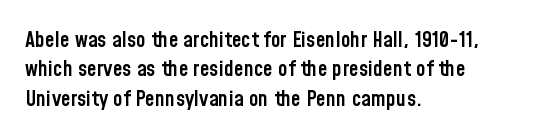
Notice how the passage keeps a crisp vertical edge on the left only. It's the straight-up-and-down kind of type. The zone under the glyphs is completely vacant. This is moderately heavy type, rendered in semibold. Compared with typical paragraphs, the rows here are spaced about the same.
